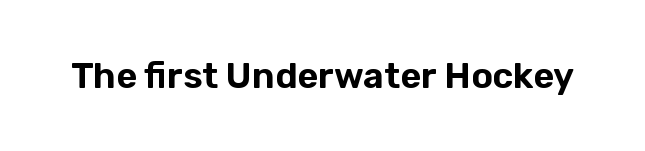
You could not count columns in this text — the font is proportionally spaced. This is roman type, the default non-slanted kind. Short note: letters normally spaced. Clear beneath every line of the passage. Font category for this specimen: sans-serif.
